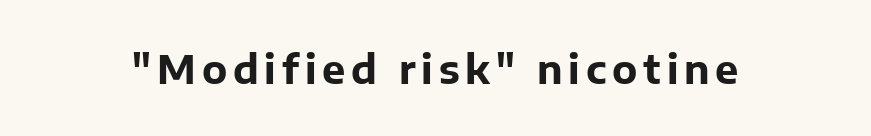
Any mark beneath the type? The region is blank. The type family on display is of the sans-serif kind. The rendering uses natural spacing where letterforms have individual widths. I'd describe the lettering as bold — thick and assertive.
